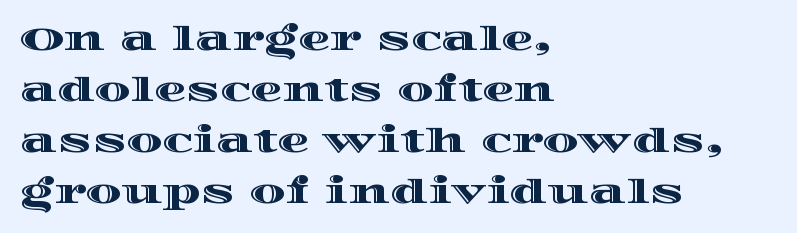
{"italic": "no", "width": "wide", "x_height": "large", "monospaced": "no", "underline": "no", "align": "left", "line_spacing": "normal", "line_spacing_ratio": 1.59, "letter_spacing": "normal", "letter_spacing_em": 0.0, "glyph_px": 32}
